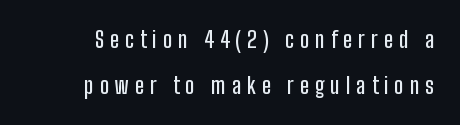
The image shows 22 px text type, upright; set loose line spacing (2.09x), unusually wide letter spacing (+0.27 em), not underlined.
